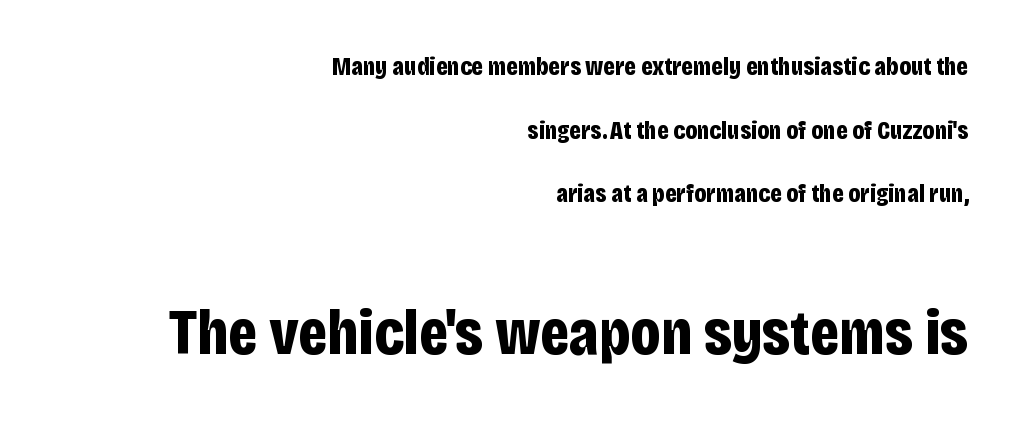
The designer dialed line spacing up above the default. In terms of letterspacing, this is plain default setting. The passage shown is typed in a proportional face where columns would drift. The foot of each line stays bare and open. This rendering employs a face without finishing strokes, i.e., a sans-serif.
